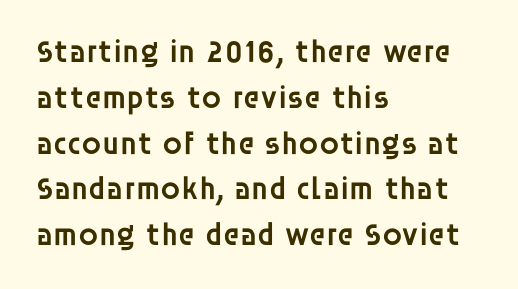
{"serif": "no", "italic": "no", "bold": "semi", "weight": "semibold", "width": "normal", "stroke_contrast": "low", "x_height": "large", "monospaced": "no", "underline": "no", "align": "left", "line_spacing": "normal", "line_spacing_ratio": 1.43, "letter_spacing": "normal", "letter_spacing_em": 0.0, "glyph_px": 32}
